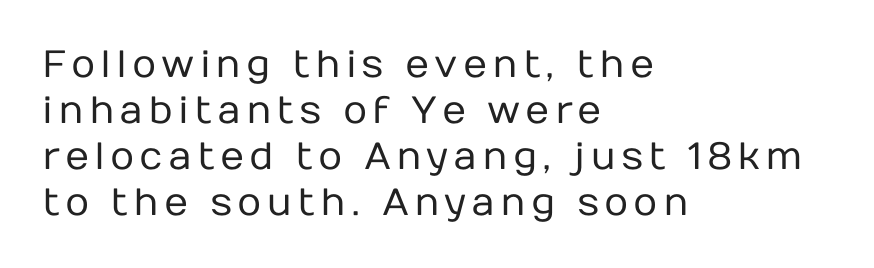
Note the varied advance widths — an 'i' is clearly narrower than an 'm'. The passage shown is typeset with a sans-serif family. Posture: straight, roman, zero tilt. The weight tops out at a normal text grade. Descender tails drop into unmarked territory.
